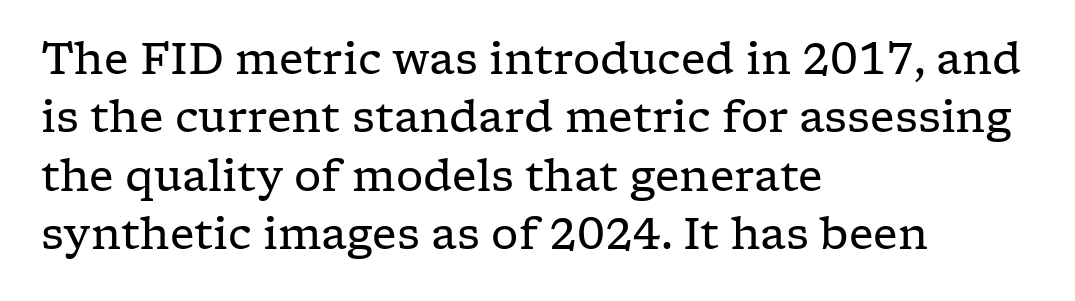
{"serif": "yes", "italic": "no", "bold": "no", "weight": "regular", "width": "wide", "stroke_contrast": "low", "x_height": "medium", "monospaced": "no", "underline": "no", "align": "left", "line_spacing": "normal", "line_spacing_ratio": 1.36, "letter_spacing": "normal", "letter_spacing_em": 0.0, "glyph_px": 43}
